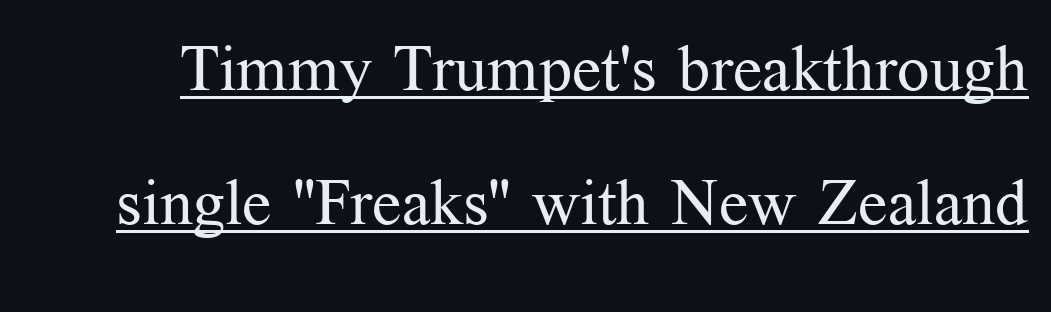
{"serif": "yes", "italic": "no", "bold": "no", "weight": "regular", "width": "normal", "stroke_contrast": "medium", "x_height": "medium", "monospaced": "no", "underline": "yes", "line_spacing": "loose", "line_spacing_ratio": 2.09, "letter_spacing": "normal", "letter_spacing_em": 0.0, "glyph_px": 64}
